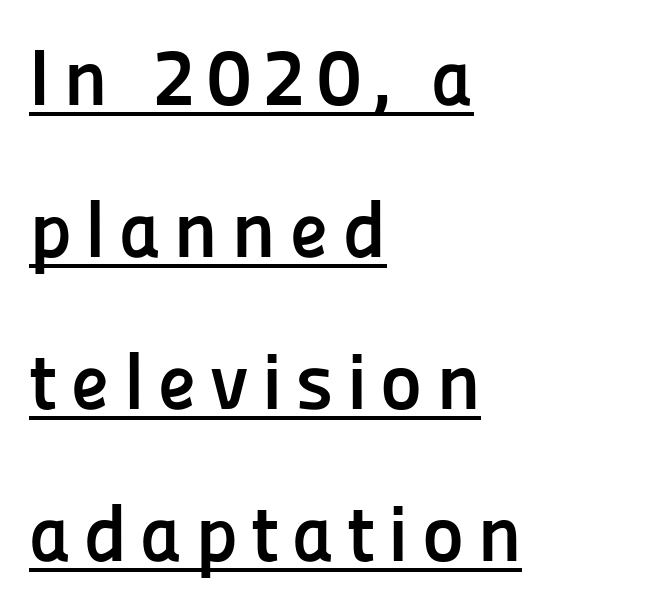
Honestly, the underline is the first thing you notice here. The leading is generous, giving the passage an open texture. Heavy, bold letterforms. A typesetter would call this proportional, since set widths differ per character. Italic? Not at all — the glyphs are vertical. The compositor pushed each line to the left boundary.
